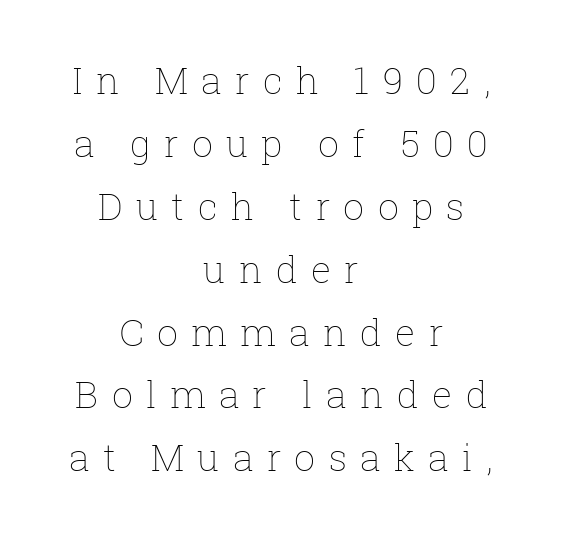
The image shows 37 px thin type, upright; set centered, normal line spacing (1.7x), unusually wide letter spacing (+0.36 em), not underlined; low stroke contrast and a medium x-height.
